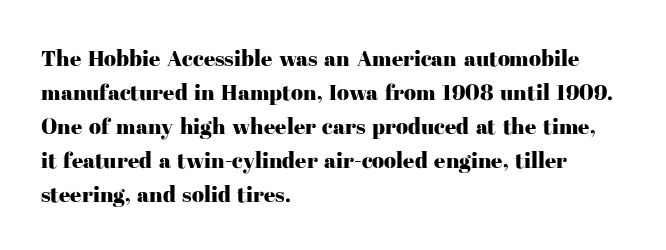
Q: Is the text italic (slanted)? A: No, it is upright.
Q: Is the text underlined? A: No.
Q: How is the paragraph aligned? A: Left-aligned.
Q: Is the spacing between letters normal or unusually wide? A: Normal.
Q: Is the spacing between lines tight, normal or loose? A: Normal.
